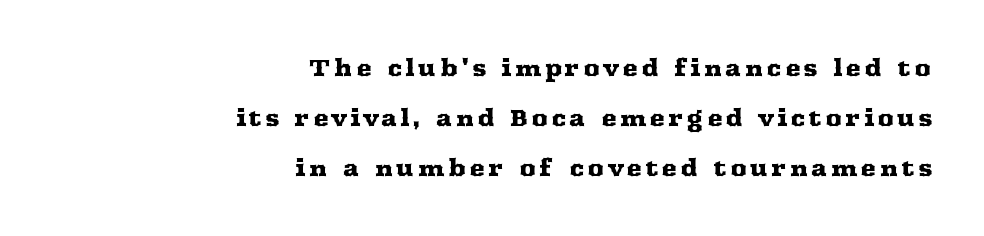
{"italic": "no", "underline": "no", "align": "right", "line_spacing": "loose", "line_spacing_ratio": 2.17, "glyph_px": 23}
